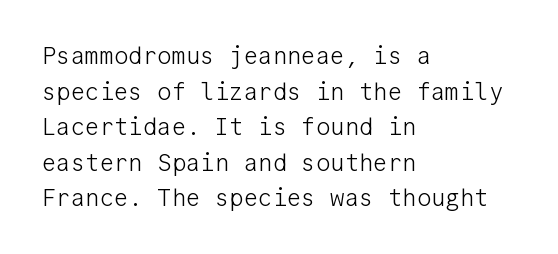
Q: Is the text bold? A: No.
Q: Is the text italic (slanted)? A: No, it is upright.
Q: Is the text underlined? A: No.
Q: How is the paragraph aligned? A: Left-aligned.
Q: Is the spacing between letters normal or unusually wide? A: Normal.
Q: Is the spacing between lines tight, normal or loose? A: Normal.
